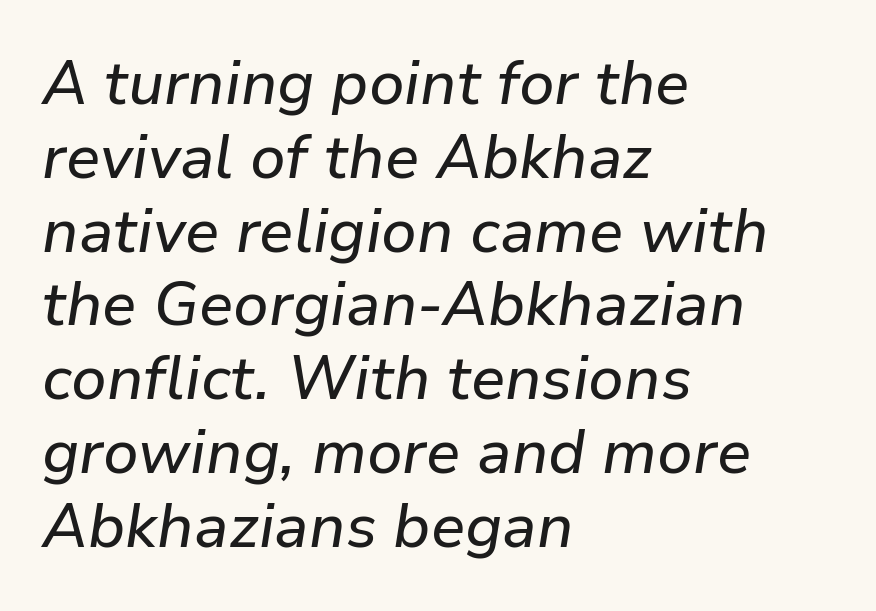
{"italic": "yes", "lean": "right", "slant_degrees": 9, "width": "normal", "stroke_contrast": "low", "x_height": "medium", "monospaced": "no", "underline": "no", "align": "left", "line_spacing_ratio": 1.21, "letter_spacing": "normal", "letter_spacing_em": 0.0, "glyph_px": 61}
